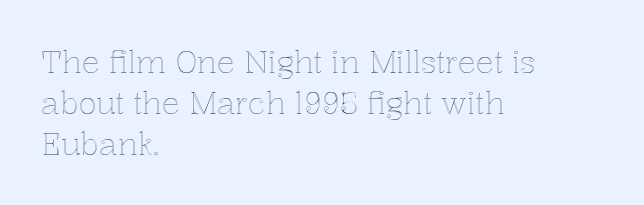
{"italic": "no", "width": "normal", "x_height": "medium", "monospaced": "no", "underline": "no", "align": "left", "line_spacing": "normal", "line_spacing_ratio": 1.36, "letter_spacing": "normal", "letter_spacing_em": 0.0, "glyph_px": 30}
